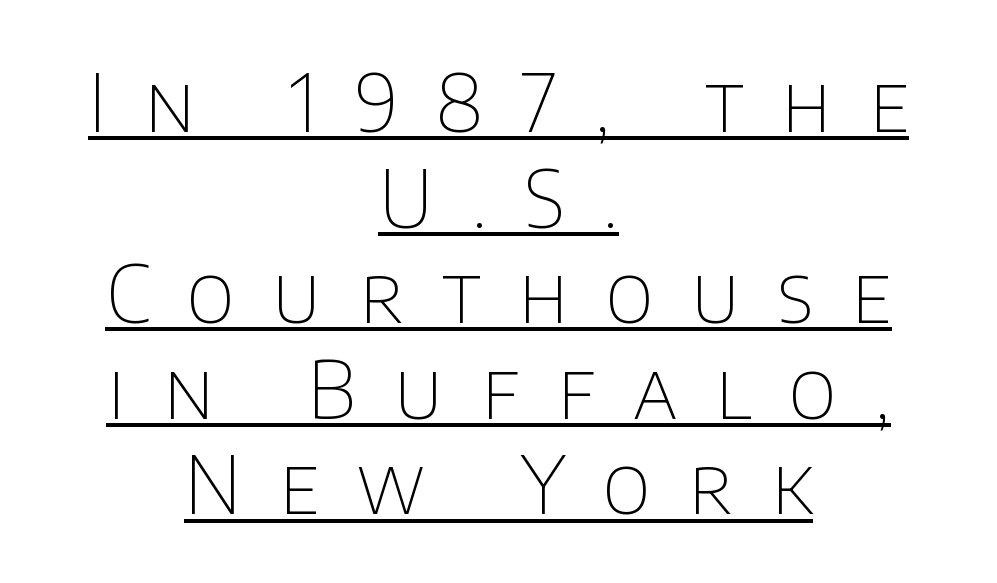
The typeface has the unassuming heft of standard copy or less. No italicization has been applied; the sample stays upright. The lettering is marked with a stroke running underneath it. This sample has the flowing, uneven cadence of proportional lettering.
